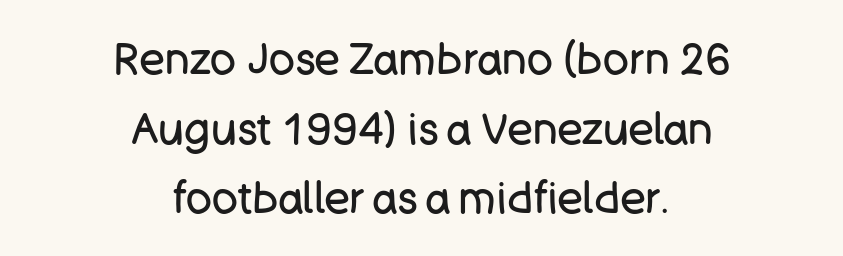
Q: Is the text bold? A: No.
Q: Is the text italic (slanted)? A: No, it is upright.
Q: Is the typeface a serif or a sans-serif typeface? A: Sans-serif.
Q: Is the text underlined? A: No.
Q: How is the paragraph aligned? A: Centered.
Q: Is the spacing between letters normal or unusually wide? A: Normal.
Q: Is the spacing between lines tight, normal or loose? A: Normal.
Q: Width (condensed, normal, or wide)? A: Normal.
Q: Stroke contrast? A: Low.
Q: x-height? A: Large.
Q: Monospaced? A: No.
